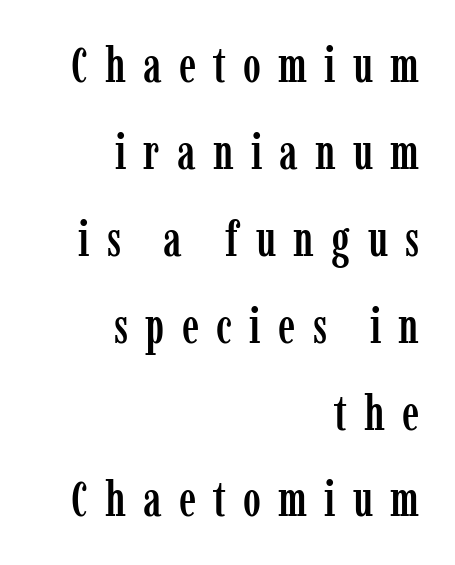
The image shows 48 px condensed serif type, upright; set right-aligned, line spacing 1.81x, unusually wide letter spacing (+0.36 em), not underlined; low stroke contrast and a medium x-height.
